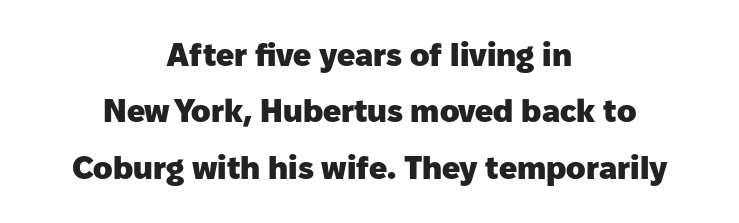
This is heavy type, rendered in bold. Observe the ordinary spacing: letters are neighbours, not strangers. A typesetter would call this proportional, since set widths differ per character. The text was rendered using a sans face with plain stroke endings. You can tell it's not italic because the verticals are truly vertical.
